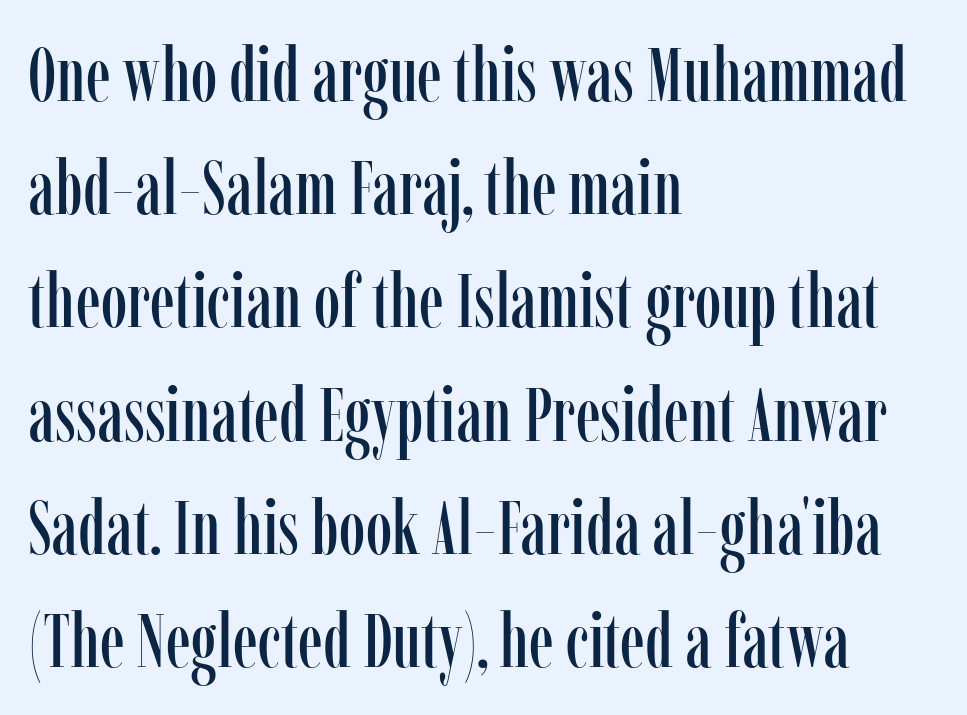
{"serif": "yes", "italic": "no", "width": "condensed", "stroke_contrast": "low", "x_height": "medium", "monospaced": "no", "underline": "no", "align": "left", "line_spacing": "normal", "line_spacing_ratio": 1.49, "letter_spacing": "normal", "letter_spacing_em": 0.0, "glyph_px": 76}
